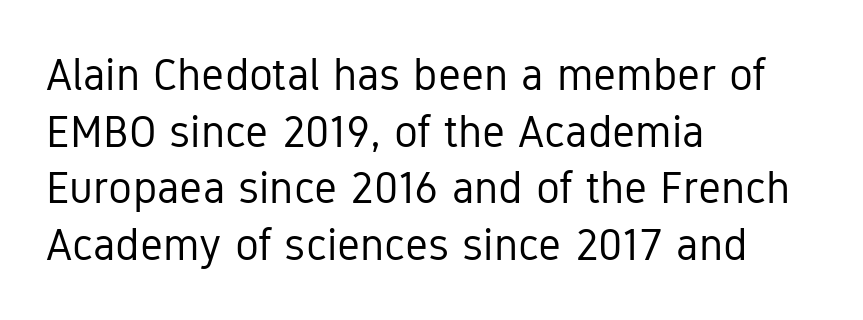
The font is comparable to plain body text, perhaps lighter. This rendering leaves character spacing at its baseline value. Any mark beneath the type? The region is blank. Each letter keeps its own natural width here, so spacing adapts to shape. The leading is moderate, giving the passage an even texture. Every stem runs plumb, perpendicular to the baseline.
